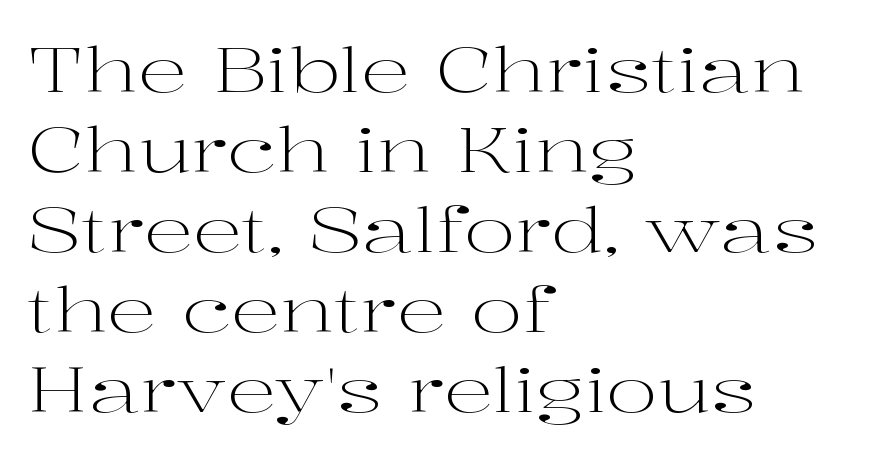
Does the lettering tilt? It doesn't — this is upright. The compositor pushed each line to the left boundary. Type style note: has serifs. Is this a fixed-width face? No — the glyphs have proportional, varying widths. Stroke mass is kept to a normal reading level or below.
